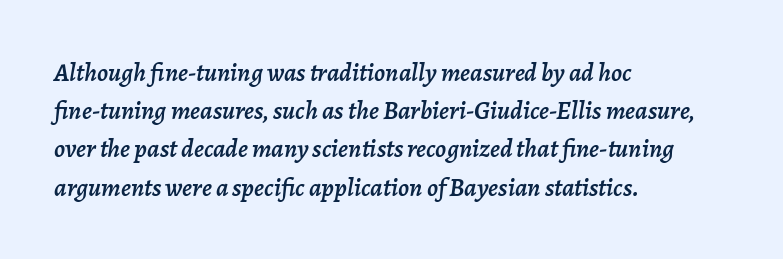
Q: Is the text italic (slanted)? A: Yes, it leans right by about 7 degrees.
Q: Is the text underlined? A: No.
Q: How is the paragraph aligned? A: Left-aligned.
Q: Is the spacing between letters normal or unusually wide? A: Normal.
Q: Is the spacing between lines tight, normal or loose? A: Normal.
